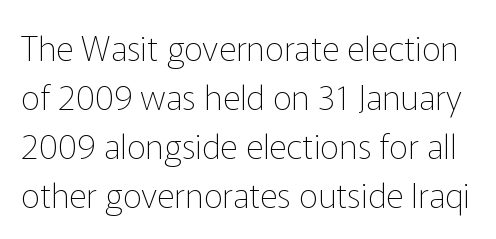
The image shows 34 px thin sans-serif type, upright; set normal line spacing (1.44x), normal letter spacing, not underlined; low stroke contrast and a medium x-height.
